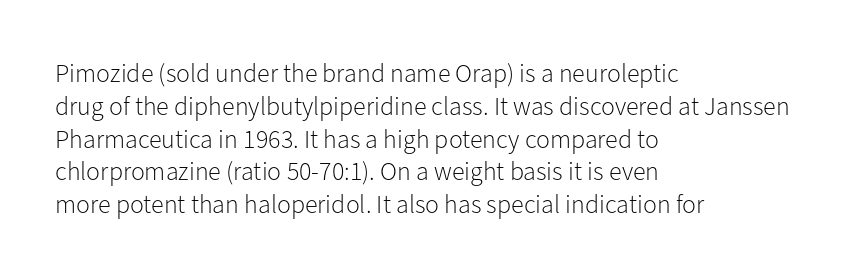
{"italic": "no", "bold": "no", "underline": "no", "align": "left", "line_spacing": "normal", "line_spacing_ratio": 1.26, "letter_spacing": "normal", "letter_spacing_em": 0.0, "glyph_px": 26}
